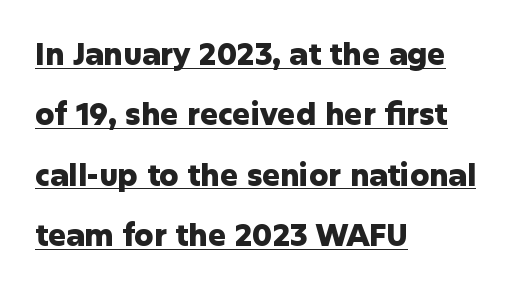
{"serif": "no", "italic": "no", "bold": "yes", "weight": "heavy", "width": "normal", "stroke_contrast": "low", "x_height": "medium", "monospaced": "no", "underline": "yes", "align": "left", "line_spacing": "loose", "line_spacing_ratio": 2.01, "letter_spacing": "normal", "letter_spacing_em": 0.0, "glyph_px": 30}
